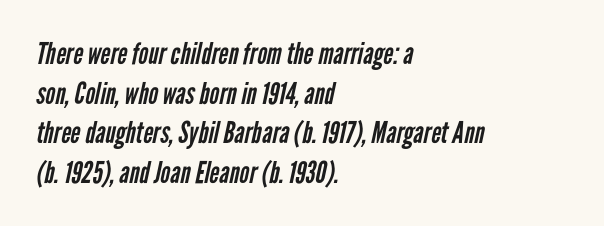
Q: Is the text bold? A: No.
Q: Is the typeface a serif or a sans-serif typeface? A: Sans-serif.
Q: Is the text underlined? A: No.
Q: How is the paragraph aligned? A: Left-aligned.
Q: Is the spacing between letters normal or unusually wide? A: Normal.
Q: Is the spacing between lines tight, normal or loose? A: Normal.
Q: Width (condensed, normal, or wide)? A: Condensed.
Q: Stroke contrast? A: Low.
Q: x-height? A: Medium.
Q: Monospaced? A: No.
